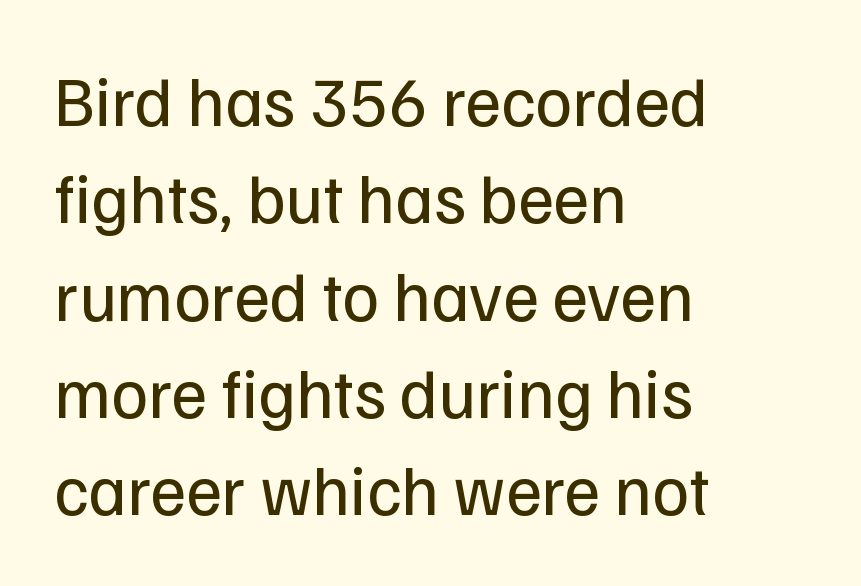
{"serif": "no", "italic": "no", "bold": "no", "weight": "regular", "width": "normal", "stroke_contrast": "low", "x_height": "medium", "monospaced": "no", "underline": "no", "align": "left", "line_spacing": "normal", "line_spacing_ratio": 1.39, "letter_spacing": "normal", "letter_spacing_em": 0.0, "glyph_px": 70}
